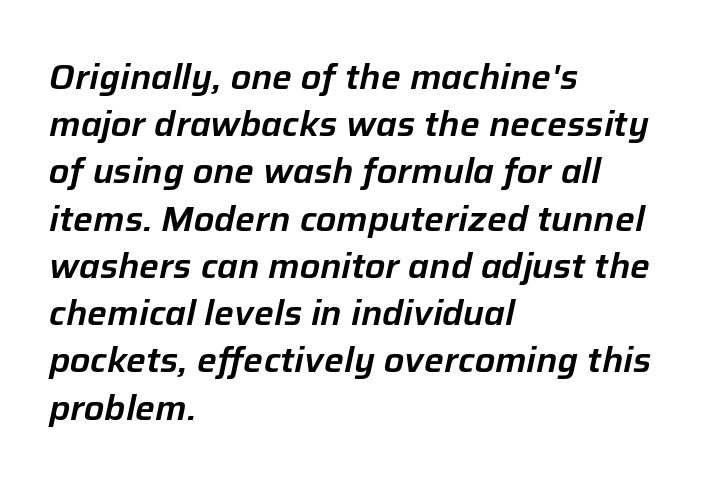
The image shows 35 px text type, italic (leaning right); set left-aligned, normal line spacing (1.35x), normal letter spacing, not underlined; low stroke contrast and a medium x-height.
